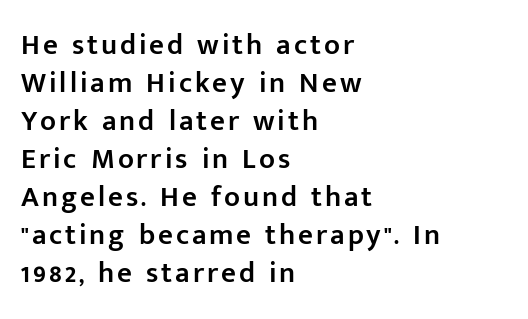
The image shows 29 px semibold sans-serif type, upright; set left-aligned, normal line spacing (1.31x), not underlined; low stroke contrast and a medium x-height.
